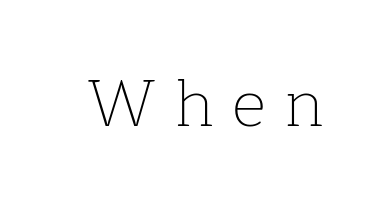
The image shows 67 px thin serif type, upright; set unusually wide letter spacing (+0.27 em), not underlined; low stroke contrast and a medium x-height.
